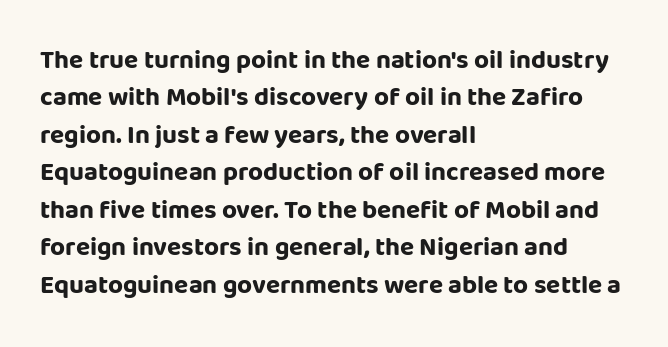
{"italic": "no", "bold": "yes", "underline": "no", "align": "left", "line_spacing": "normal", "line_spacing_ratio": 1.44, "letter_spacing": "normal", "letter_spacing_em": 0.0, "glyph_px": 26}
